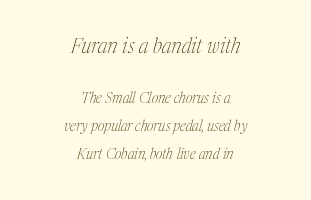
Q: Is the text bold? A: No.
Q: Is the text italic (slanted)? A: Yes, it leans right by about 17 degrees.
Q: Is the text underlined? A: No.
Q: How is the paragraph aligned? A: Centered.
Q: Is the spacing between letters normal or unusually wide? A: Normal.
Q: Is the spacing between lines tight, normal or loose? A: Loose.
Q: Which block of text is set in a larger size, the first (top) or the second (bottom)? A: The first (top) one.
